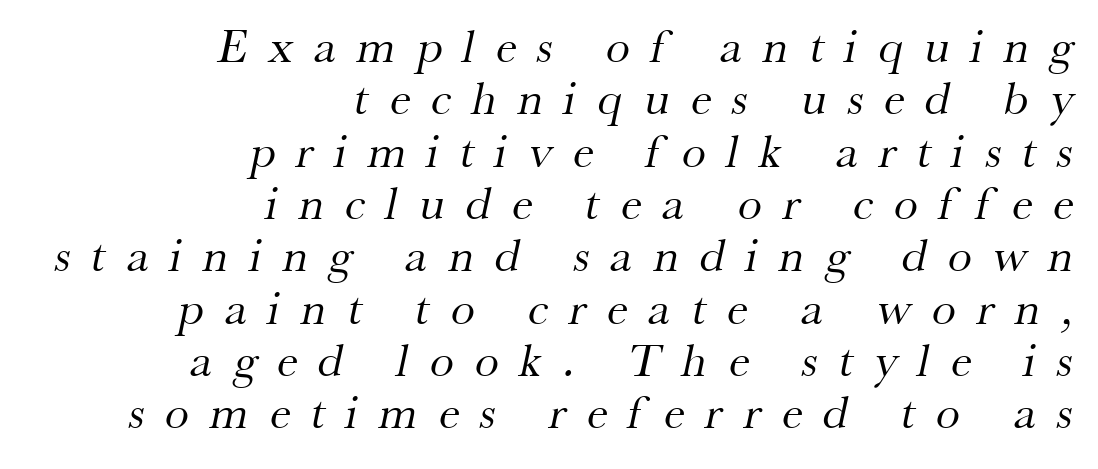
How would I describe the line gaps? Narrow and economical. A flush-right, rag-left setting is used for this passage. Caption: face not bold, strokes unweighted. The area under the type is left untouched. Regarding serifs, this sample has them. Spacing verdict: proportional, widths tailored to each character.
